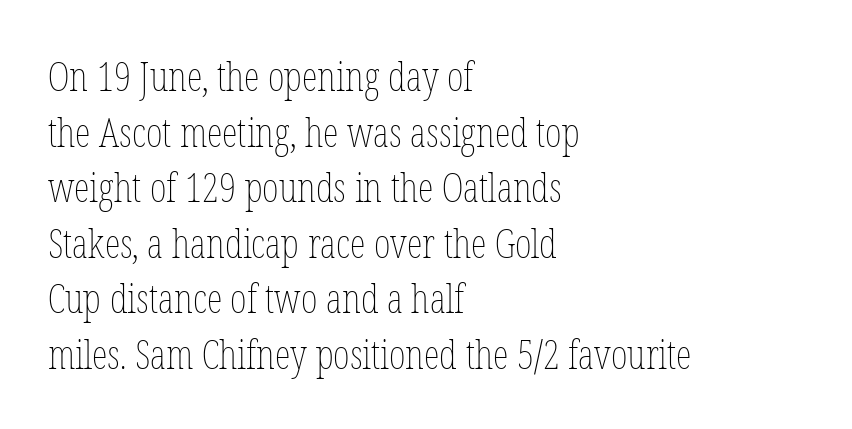
The zone under the glyphs is completely vacant. On a weight scale, this lands at 450 or below. Character widths vary here, with narrow letters taking less room than wide ones. Successive baselines arrive at the customary interval.
